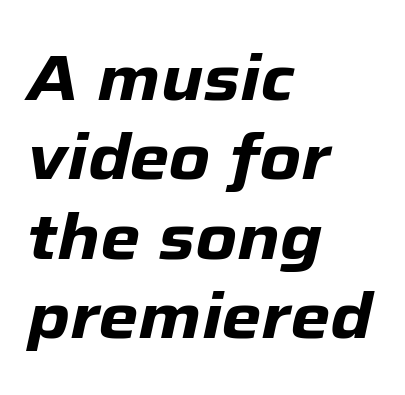
The image shows 64 px heavy type, italic (leaning right); set left-aligned, line spacing 1.24x, normal letter spacing, not underlined; low stroke contrast and a medium x-height.
